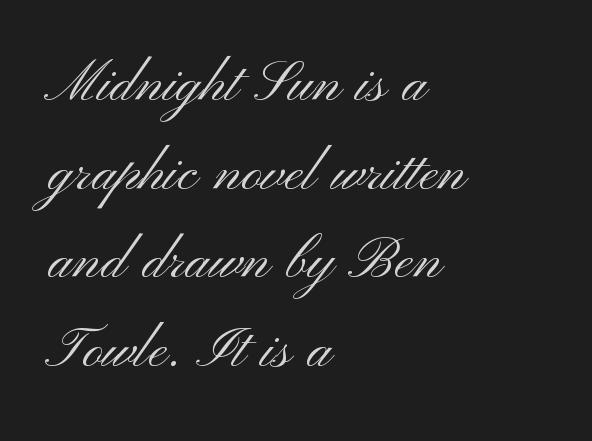
Q: Is the text bold? A: No.
Q: Is the text italic (slanted)? A: Yes.
Q: Is the typeface a serif or a sans-serif typeface? A: Sans-serif.
Q: Is the text underlined? A: No.
Q: How is the paragraph aligned? A: Left-aligned.
Q: Is the spacing between letters normal or unusually wide? A: Normal.
Q: Is the spacing between lines tight, normal or loose? A: Normal.
Q: Width (condensed, normal, or wide)? A: Wide.
Q: Stroke contrast? A: Medium.
Q: x-height? A: Small.
Q: Monospaced? A: No.
